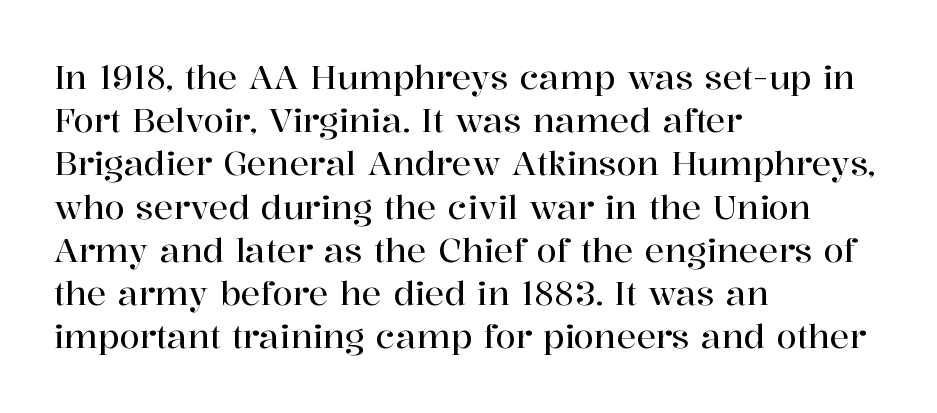
Q: Is the text italic (slanted)? A: No, it is upright.
Q: Is the typeface a serif or a sans-serif typeface? A: Serif.
Q: Is the text underlined? A: No.
Q: How is the paragraph aligned? A: Left-aligned.
Q: Is the spacing between letters normal or unusually wide? A: Normal.
Q: Is the spacing between lines tight, normal or loose? A: Normal.
Q: Width (condensed, normal, or wide)? A: Normal.
Q: Stroke contrast? A: High.
Q: x-height? A: Medium.
Q: Monospaced? A: No.
